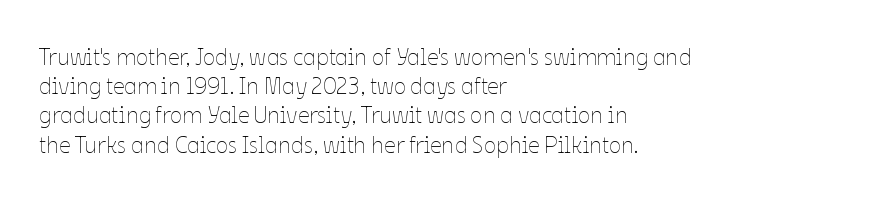
The image shows 23 px text type, upright; set left-aligned, normal line spacing (1.27x), normal letter spacing, not underlined.
